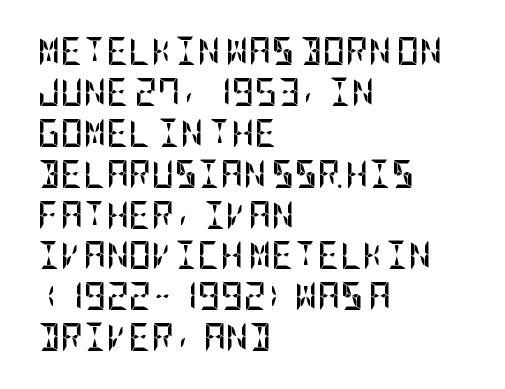
The image shows 28 px semibold, condensed sans-serif type, upright; set left-aligned, normal line spacing (1.46x), normal letter spacing, not underlined; low stroke contrast and a large x-height.
